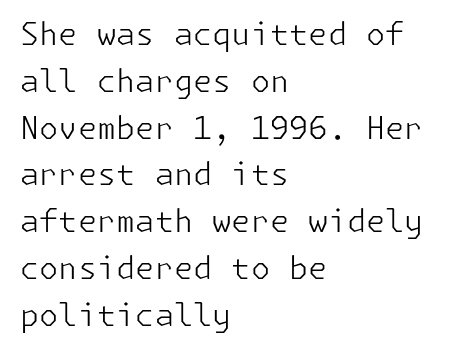
The image shows 31 px light sans-serif type, upright; set left-aligned, normal line spacing (1.51x), normal letter spacing, not underlined; low stroke contrast and a medium x-height.
